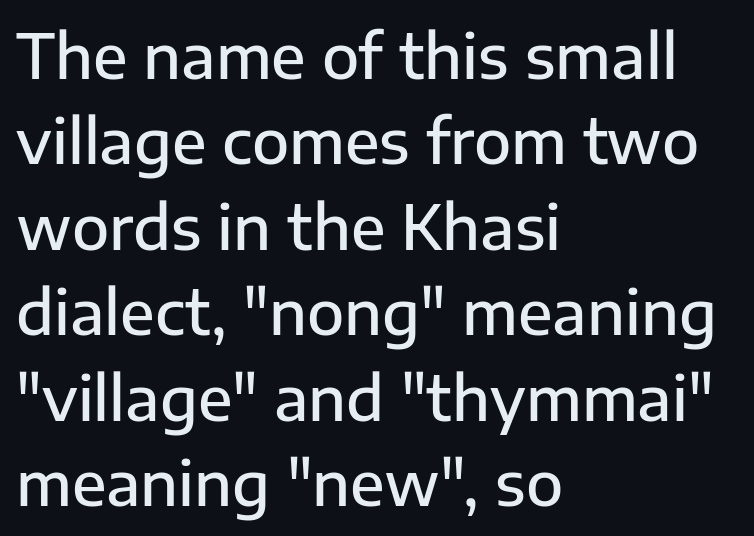
{"serif": "no", "italic": "no", "bold": "semi", "weight": "semibold", "width": "normal", "stroke_contrast": "low", "x_height": "medium", "monospaced": "no", "underline": "no", "align": "left", "line_spacing": "normal", "line_spacing_ratio": 1.4, "letter_spacing": "normal", "letter_spacing_em": 0.0, "glyph_px": 61}
